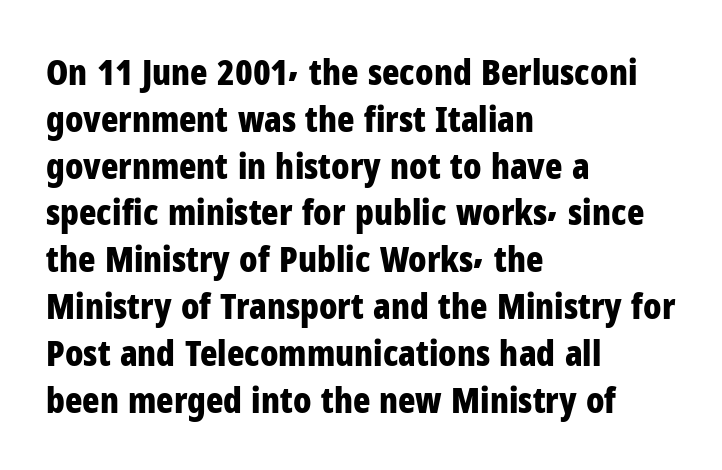
The image shows 36 px bold, condensed sans-serif type, upright; set left-aligned, normal line spacing (1.3x), normal letter spacing, not underlined; low stroke contrast and a medium x-height.
